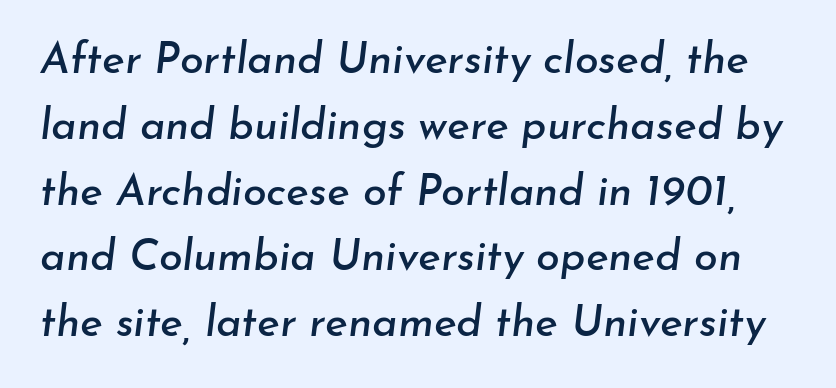
The image shows 43 px text type, italic (leaning right); set normal line spacing (1.53x), normal letter spacing, not underlined; low stroke contrast and a small x-height.
